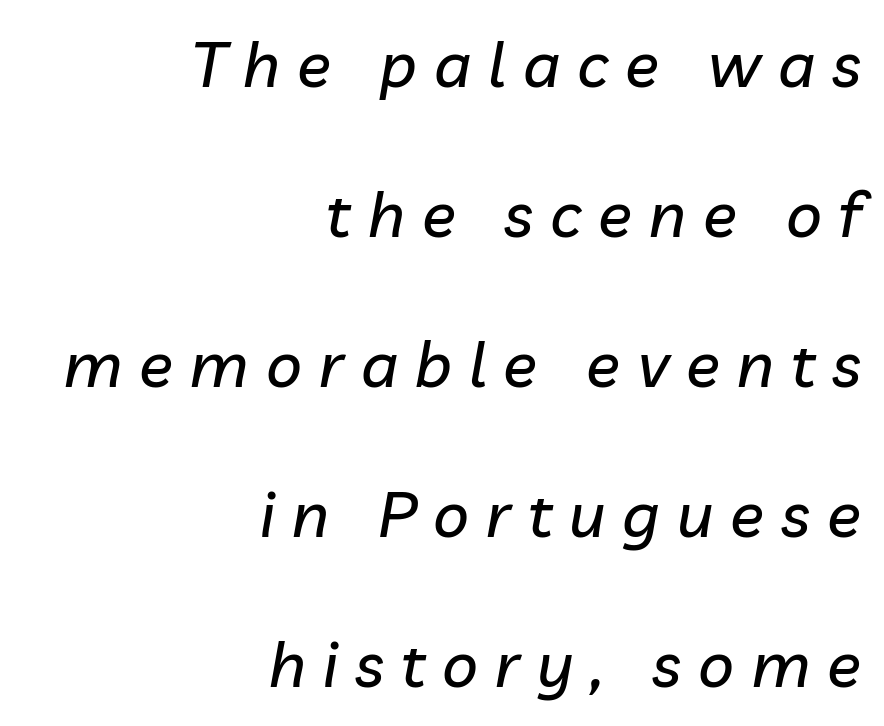
The image shows 63 px text type, italic (leaning right); set right-aligned, loose line spacing (2.38x), unusually wide letter spacing (+0.27 em), not underlined; low stroke contrast and a medium x-height.
